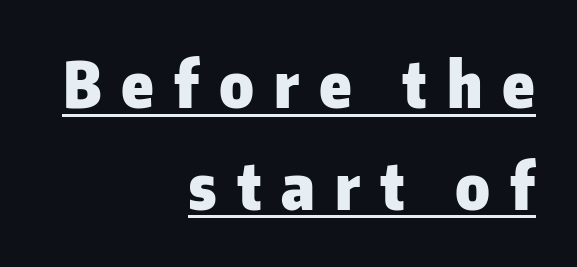
Q: Is the text bold? A: Yes.
Q: Is the text italic (slanted)? A: No, it is upright.
Q: Is the typeface a serif or a sans-serif typeface? A: Sans-serif.
Q: Is the text underlined? A: Yes.
Q: How is the paragraph aligned? A: Right-aligned.
Q: Is the spacing between letters normal or unusually wide? A: Unusually wide.
Q: Is the spacing between lines tight, normal or loose? A: Normal.
Q: Width (condensed, normal, or wide)? A: Normal.
Q: Stroke contrast? A: Low.
Q: x-height? A: Medium.
Q: Monospaced? A: No.
